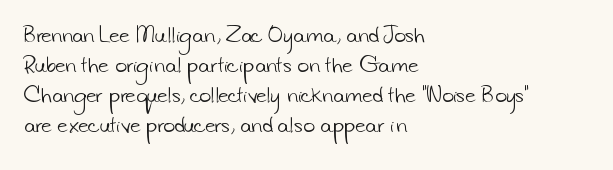
Q: Is the text bold? A: No.
Q: Is the text underlined? A: No.
Q: How is the paragraph aligned? A: Left-aligned.
Q: Is the spacing between letters normal or unusually wide? A: Normal.
Q: Is the spacing between lines tight, normal or loose? A: Normal.
